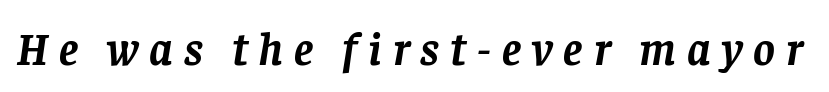
Q: Is the text bold? A: Yes.
Q: Is the text italic (slanted)? A: Yes, it leans right by about 8 degrees.
Q: Is the typeface a serif or a sans-serif typeface? A: Serif.
Q: Is the text underlined? A: No.
Q: Is the spacing between letters normal or unusually wide? A: Unusually wide.
Q: Width (condensed, normal, or wide)? A: Normal.
Q: Stroke contrast? A: Low.
Q: x-height? A: Large.
Q: Monospaced? A: No.
